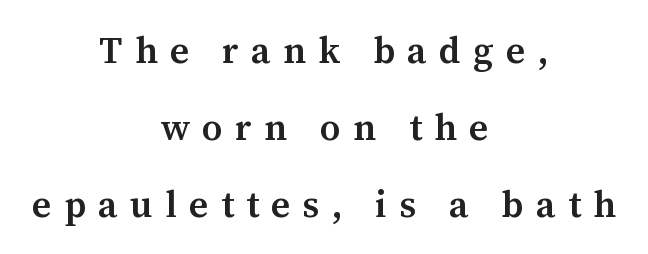
The image shows 37 px semibold serif type, upright; set centered, loose line spacing (2.08x), unusually wide letter spacing (+0.33 em), not underlined; medium stroke contrast and a medium x-height.
